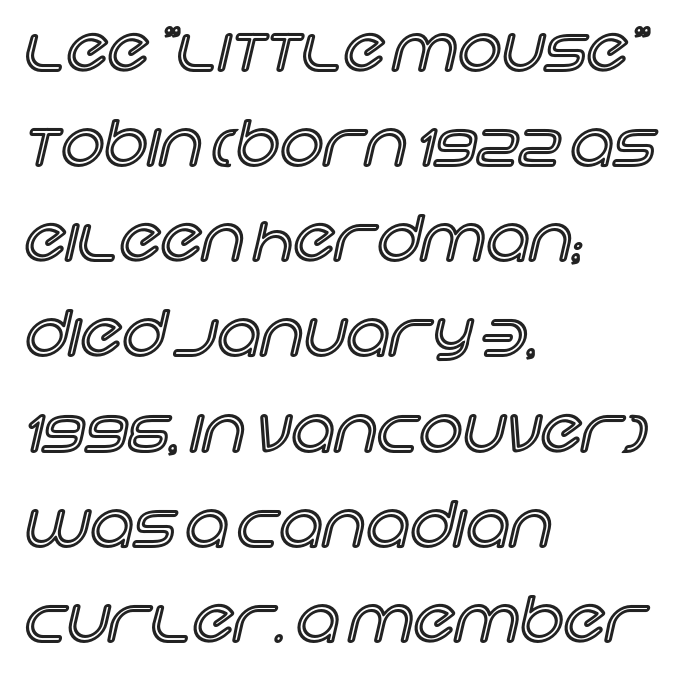
The image shows 61 px text type; set left-aligned, normal line spacing (1.56x), normal letter spacing, not underlined; a large x-height.
